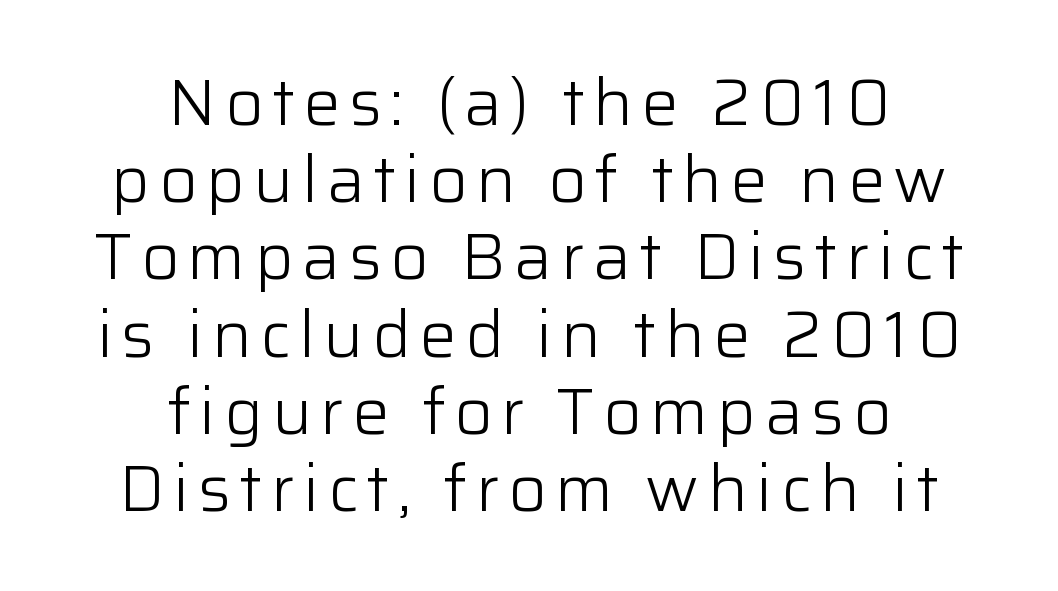
The strip under each line holds only bare page. Regarding serifs, this sample does without them. The type sits square on the baseline with zero lean. In CSS terms this would be text-align: center. The font sits on the lighter half of the weight spectrum, regular included. Varying glyph widths throughout — classic text-font behaviour.
